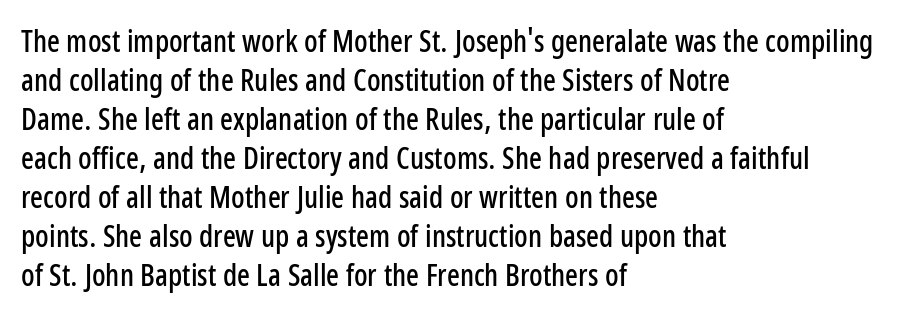
The image shows 30 px condensed sans-serif type, upright; set left-aligned, normal line spacing (1.3x), normal letter spacing, not underlined; low stroke contrast and a medium x-height.
